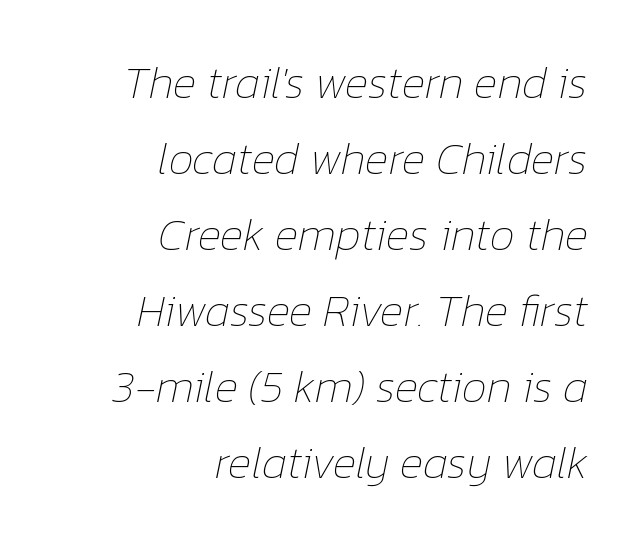
Q: Is the text bold? A: No.
Q: Is the text italic (slanted)? A: Yes, it leans right by about 12 degrees.
Q: Is the text underlined? A: No.
Q: How is the paragraph aligned? A: Right-aligned.
Q: Is the spacing between letters normal or unusually wide? A: Normal.
Q: Is the spacing between lines tight, normal or loose? A: Normal.
Q: Width (condensed, normal, or wide)? A: Normal.
Q: Stroke contrast? A: Low.
Q: x-height? A: Medium.
Q: Monospaced? A: No.
